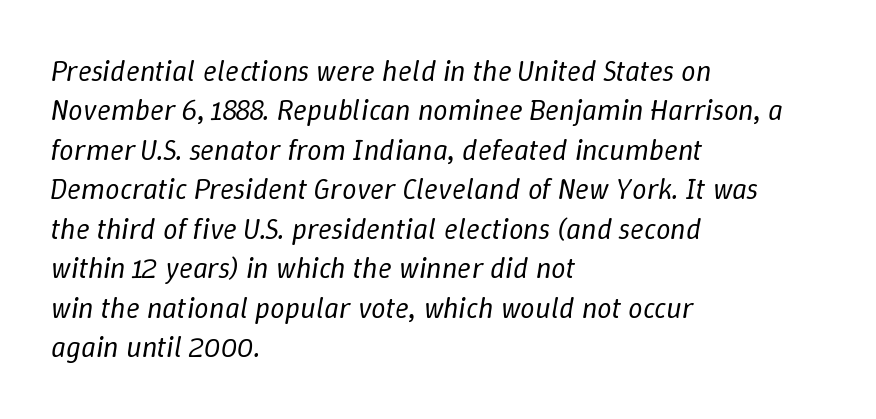
The image shows 29 px regular-weight type, italic (leaning right); set left-aligned, normal line spacing (1.36x), normal letter spacing, not underlined; low stroke contrast and a medium x-height.
